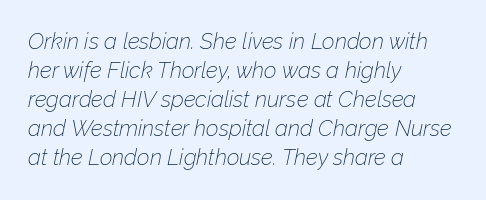
The image shows 22 px text type, italic (leaning right); set left-aligned, normal line spacing (1.32x), normal letter spacing, not underlined.
